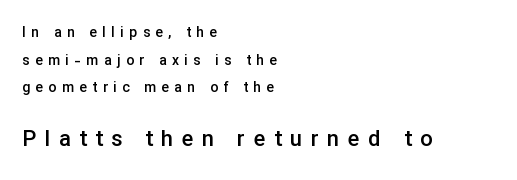
{"italic": "no", "bold": "semi", "underline": "no", "align": "left", "line_spacing": "loose", "line_spacing_ratio": 1.98, "letter_spacing": "wide", "letter_spacing_em": 0.39, "larger_block": "second", "size_ratio": 1.57, "glyph_px": 22}
